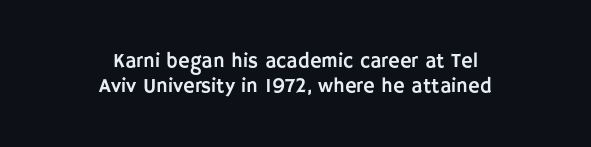
Where is the straight margin? There isn't one; the lines are centered. A bare baseline throughout the passage. The lettering stays uniformly vertical, giving the passage a roman look. How are the letters spaced? Ordinarily, with no added tracking.
